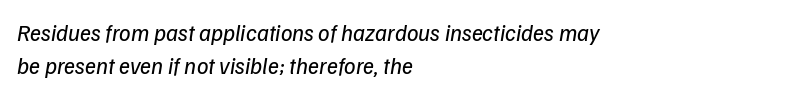
The typography opts for an oblique posture over an upright one. Interline gaps are of average width in this sample. You could call the tracking neutral — neither tight nor loose. The face looks like a standard text weight, possibly lighter. Alignment: flush left. Type without underlining.
